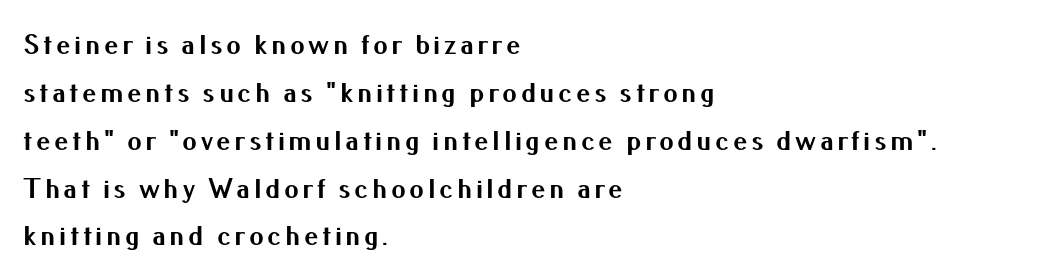
Think of a printed novel: that variable character pitch is what you see here. The font family rendered here belongs to the sans-serif group. The foot of each line stays bare and open. Nope, not italic — everything's standing straight. Successive baselines arrive at the customary interval.
